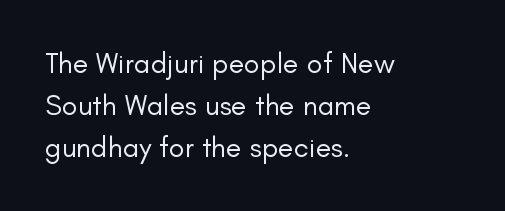
Q: Is the text bold? A: No.
Q: Is the text italic (slanted)? A: No, it is upright.
Q: Is the typeface a serif or a sans-serif typeface? A: Sans-serif.
Q: Is the text underlined? A: No.
Q: How is the paragraph aligned? A: Left-aligned.
Q: Is the spacing between letters normal or unusually wide? A: Normal.
Q: Is the spacing between lines tight, normal or loose? A: Normal.
Q: Width (condensed, normal, or wide)? A: Normal.
Q: Stroke contrast? A: Low.
Q: x-height? A: Small.
Q: Monospaced? A: No.
